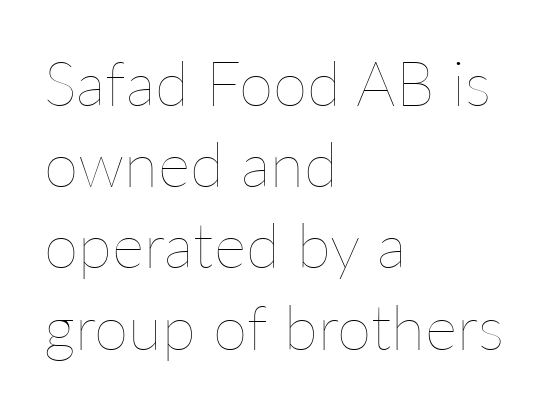
The horizontal fit of the characters is conventional and even. The letterforms sit at book weight or below. Each line starts at the same left margin while the right side varies. This is the regular roman posture of the typeface. These lines sit exactly where default settings would place them.
